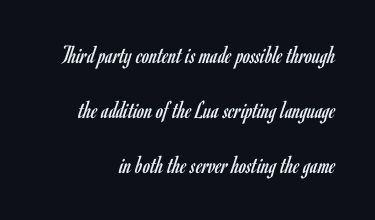
Q: Is the text bold? A: No.
Q: Is the text italic (slanted)? A: Yes.
Q: Is the text underlined? A: No.
Q: How is the paragraph aligned? A: Right-aligned.
Q: Is the spacing between letters normal or unusually wide? A: Normal.
Q: Is the spacing between lines tight, normal or loose? A: Loose.
